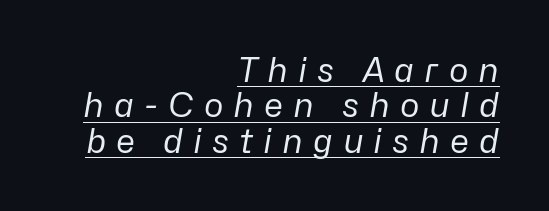
The image shows 33 px regular-weight type, italic (leaning right); set right-aligned, tight line spacing (1.07x), unusually wide letter spacing (+0.3 em), underlined; low stroke contrast and a medium x-height.
